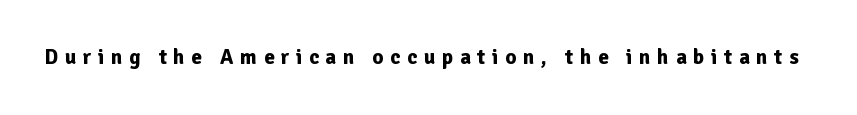
The image shows 21 px bold type, upright; set unusually wide letter spacing (+0.32 em), not underlined.
